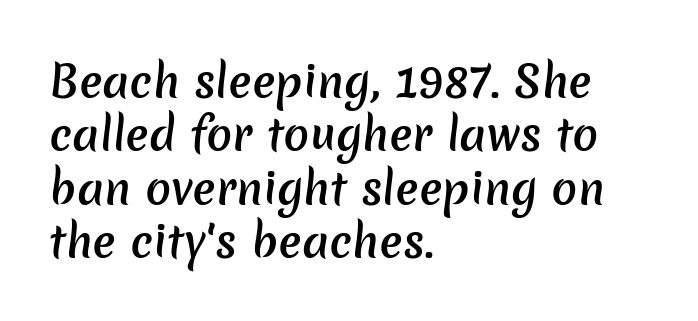
Think of a printed novel: that variable character pitch is what you see here. Heft: intermediate — a semibold. The strip under each line holds only bare page. Left-aligned paragraph, ragged on the right. The font family rendered here belongs to the sans-serif group.
